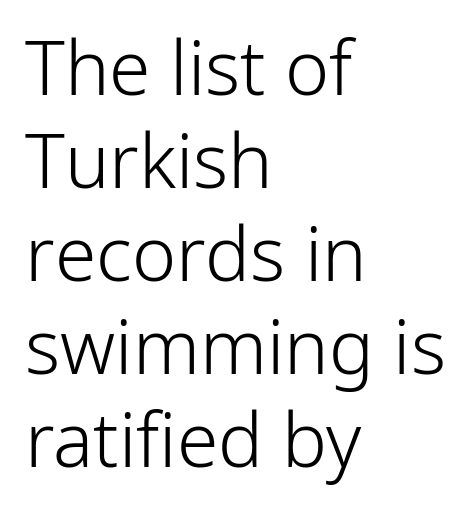
Q: Is the text bold? A: No.
Q: Is the text italic (slanted)? A: No, it is upright.
Q: Is the typeface a serif or a sans-serif typeface? A: Sans-serif.
Q: Is the text underlined? A: No.
Q: How is the paragraph aligned? A: Left-aligned.
Q: Is the spacing between letters normal or unusually wide? A: Normal.
Q: Width (condensed, normal, or wide)? A: Normal.
Q: Stroke contrast? A: Low.
Q: x-height? A: Medium.
Q: Monospaced? A: No.
